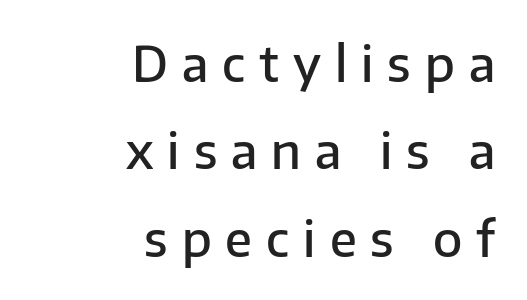
{"serif": "no", "italic": "no", "bold": "semi", "weight": "semibold", "width": "normal", "stroke_contrast": "low", "x_height": "medium", "monospaced": "no", "underline": "no", "align": "right", "line_spacing_ratio": 1.82, "letter_spacing": "wide", "letter_spacing_em": 0.29, "glyph_px": 48}
